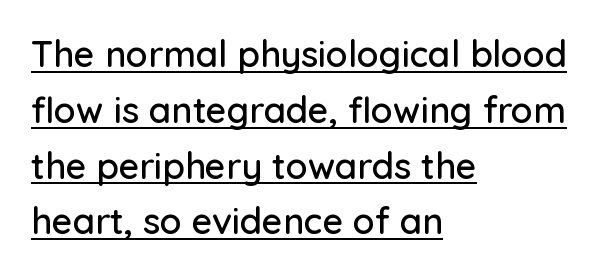
Observe the absence of serifs on each vertical stroke in this sample. Horizontal alignment here is leftward, the default for most running prose. Style check: upright. Notice how a bar underscores the lettering throughout.
